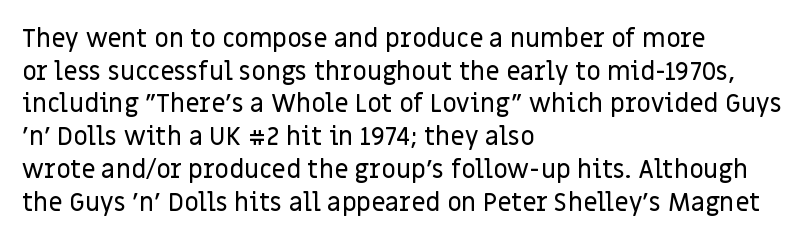
The tracking reads as untouched default to a designer's eye. Has an underline been added? It has not. Where is the straight margin? On the left. A typesetter would call this leading conventional body-copy spacing.
